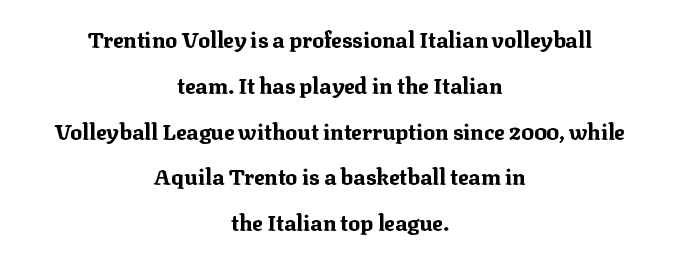
The image shows 22 px bold type, upright; set centered, loose line spacing (2.08x), normal letter spacing, not underlined.
